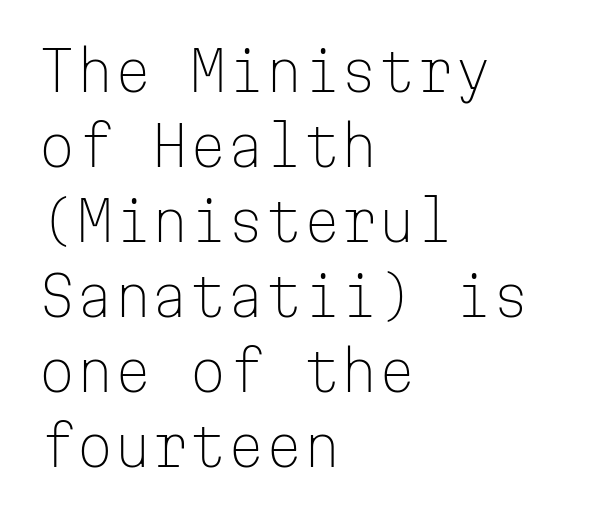
The image shows 54 px light sans-serif type, upright, monospaced; set left-aligned, normal line spacing (1.39x), normal letter spacing, not underlined; low stroke contrast and a medium x-height.
